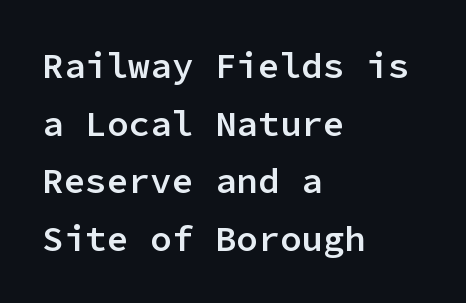
{"serif": "no", "italic": "no", "bold": "semi", "weight": "semibold", "width": "normal", "stroke_contrast": "low", "x_height": "medium", "monospaced": "yes", "underline": "no", "align": "left", "line_spacing": "normal", "line_spacing_ratio": 1.6, "letter_spacing": "normal", "letter_spacing_em": 0.0, "glyph_px": 36}
